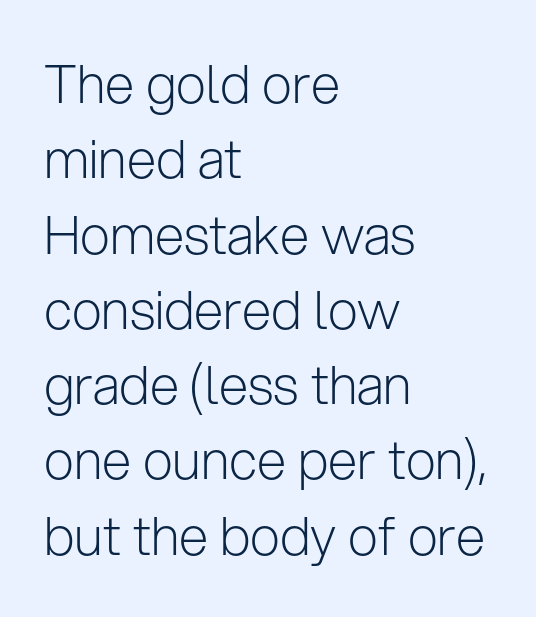
Q: Is the text bold? A: No.
Q: Is the text italic (slanted)? A: No, it is upright.
Q: Is the typeface a serif or a sans-serif typeface? A: Sans-serif.
Q: Is the text underlined? A: No.
Q: How is the paragraph aligned? A: Left-aligned.
Q: Is the spacing between letters normal or unusually wide? A: Normal.
Q: Is the spacing between lines tight, normal or loose? A: Normal.
Q: Width (condensed, normal, or wide)? A: Normal.
Q: Stroke contrast? A: Low.
Q: x-height? A: Medium.
Q: Monospaced? A: No.
